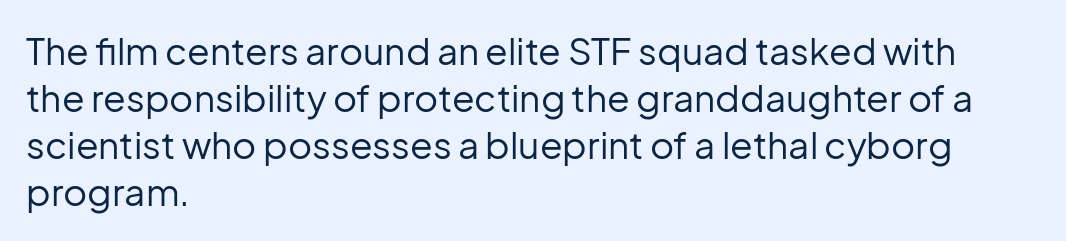
Q: Is the text bold? A: No.
Q: Is the text italic (slanted)? A: No, it is upright.
Q: Is the typeface a serif or a sans-serif typeface? A: Sans-serif.
Q: Is the text underlined? A: No.
Q: How is the paragraph aligned? A: Left-aligned.
Q: Is the spacing between letters normal or unusually wide? A: Normal.
Q: Is the spacing between lines tight, normal or loose? A: Normal.
Q: Width (condensed, normal, or wide)? A: Normal.
Q: Stroke contrast? A: Low.
Q: x-height? A: Medium.
Q: Monospaced? A: No.
